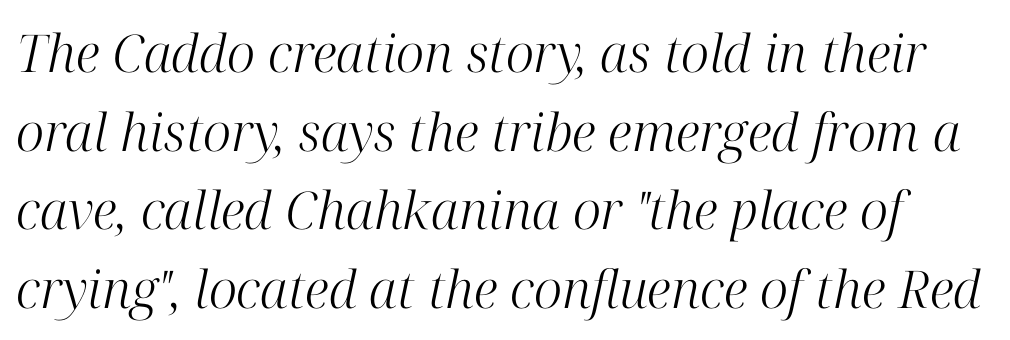
{"serif": "yes", "italic": "yes", "lean": "right", "slant_degrees": 12, "bold": "no", "weight": "light", "width": "normal", "stroke_contrast": "high", "x_height": "medium", "monospaced": "no", "underline": "no", "line_spacing": "normal", "line_spacing_ratio": 1.51, "letter_spacing": "normal", "letter_spacing_em": 0.0, "glyph_px": 52}
